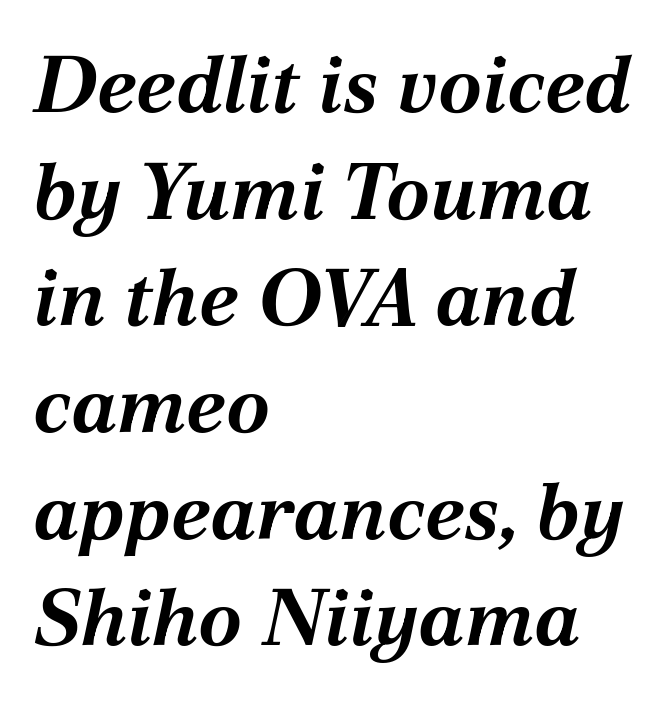
The string is rendered with underlining switched off. Notice how the passage keeps a crisp vertical edge on the left only. Leading matches the norm, producing a regular column. The specimen reads as italic at a glance. Students, note that the glyphs here touch the page at normal intervals.
